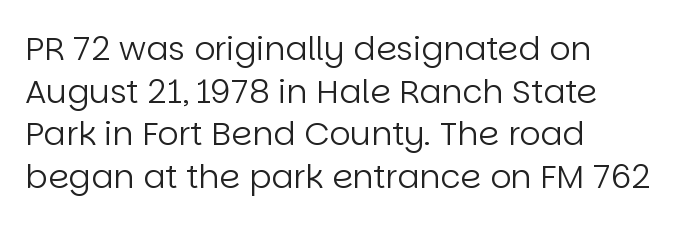
{"serif": "no", "italic": "no", "bold": "no", "weight": "regular", "width": "normal", "stroke_contrast": "low", "x_height": "large", "monospaced": "no", "underline": "no", "align": "left", "line_spacing": "normal", "line_spacing_ratio": 1.29, "letter_spacing": "normal", "letter_spacing_em": 0.0, "glyph_px": 33}
